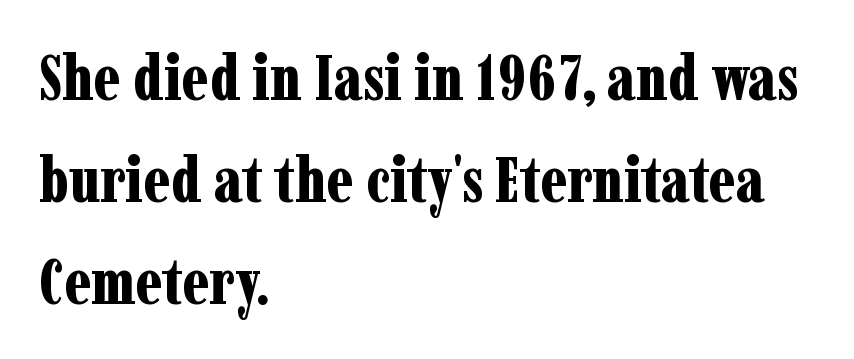
Q: Is the text bold? A: Yes.
Q: Is the text italic (slanted)? A: No, it is upright.
Q: Is the typeface a serif or a sans-serif typeface? A: Serif.
Q: Is the text underlined? A: No.
Q: How is the paragraph aligned? A: Left-aligned.
Q: Is the spacing between letters normal or unusually wide? A: Normal.
Q: Is the spacing between lines tight, normal or loose? A: Normal.
Q: Width (condensed, normal, or wide)? A: Condensed.
Q: Stroke contrast? A: Low.
Q: x-height? A: Medium.
Q: Monospaced? A: No.
